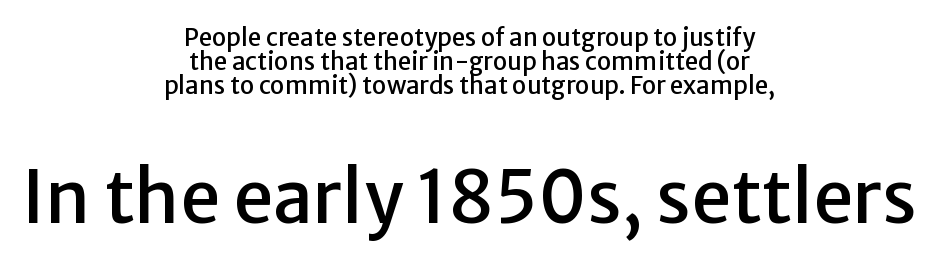
{"serif": "no", "italic": "no", "width": "normal", "stroke_contrast": "low", "x_height": "medium", "monospaced": "no", "underline": "no", "align": "center", "line_spacing": "tight", "line_spacing_ratio": 1.01, "letter_spacing": "normal", "letter_spacing_em": 0.0, "larger_block": "second", "size_ratio": 3.0, "glyph_px": 72}
